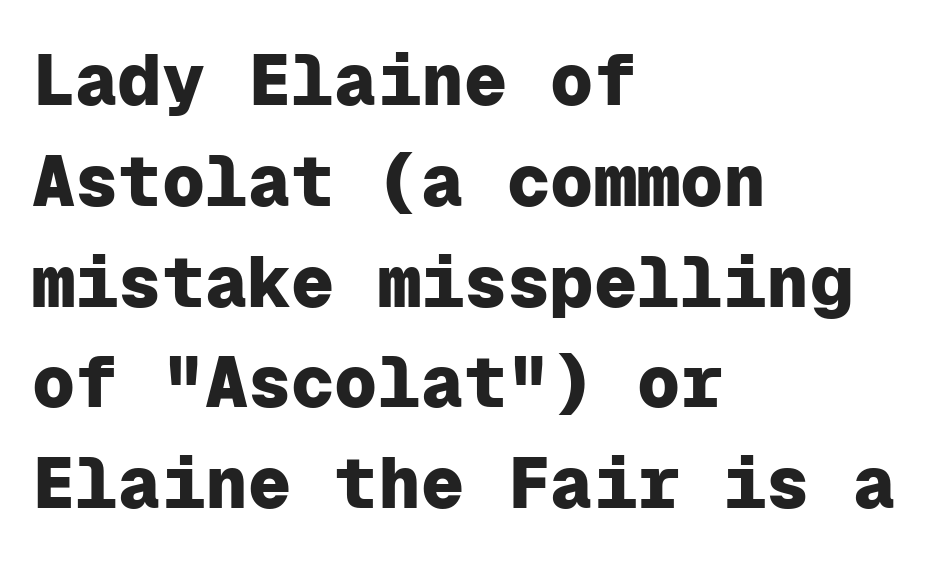
The font family rendered here belongs to the sans-serif group. The ragged edge is on the right, which tells us the setting is flush left. How would I describe the line gaps? Plain and ordinary. The specimen omits any rule beneath the text block's lines. Glyph-to-glyph distance matches everyday printed text. The characters look thick and weighty, a clear bold.
